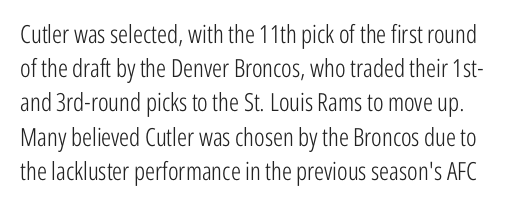
{"italic": "no", "bold": "no", "underline": "no", "line_spacing": "normal", "line_spacing_ratio": 1.37, "letter_spacing": "normal", "letter_spacing_em": 0.0, "glyph_px": 25}
